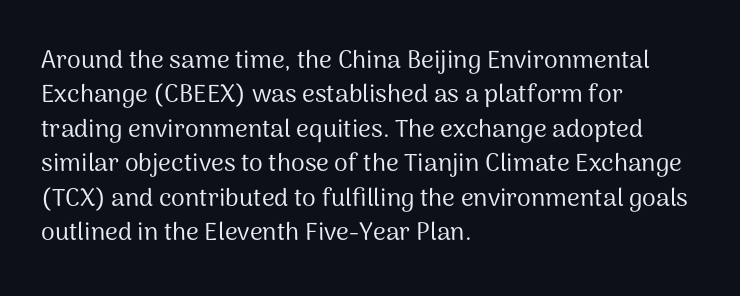
Q: Is the text bold? A: No.
Q: Is the text italic (slanted)? A: No, it is upright.
Q: Is the text underlined? A: No.
Q: How is the paragraph aligned? A: Left-aligned.
Q: Is the spacing between letters normal or unusually wide? A: Normal.
Q: Is the spacing between lines tight, normal or loose? A: Normal.
